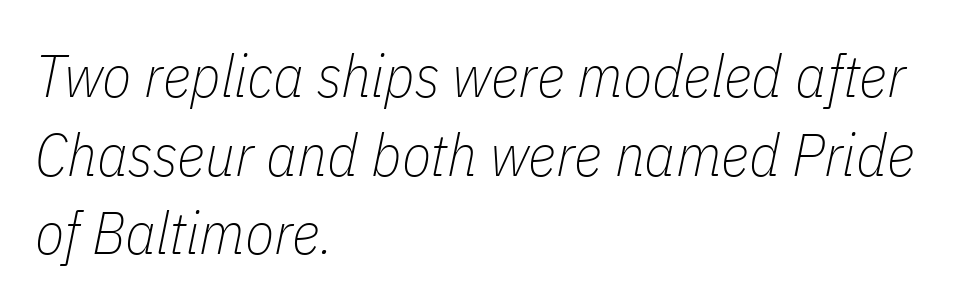
Q: Is the text bold? A: No.
Q: Is the text italic (slanted)? A: Yes, it leans right by about 11 degrees.
Q: Is the text underlined? A: No.
Q: How is the paragraph aligned? A: Left-aligned.
Q: Is the spacing between letters normal or unusually wide? A: Normal.
Q: Is the spacing between lines tight, normal or loose? A: Normal.
Q: Width (condensed, normal, or wide)? A: Condensed.
Q: Stroke contrast? A: Low.
Q: x-height? A: Medium.
Q: Monospaced? A: No.
